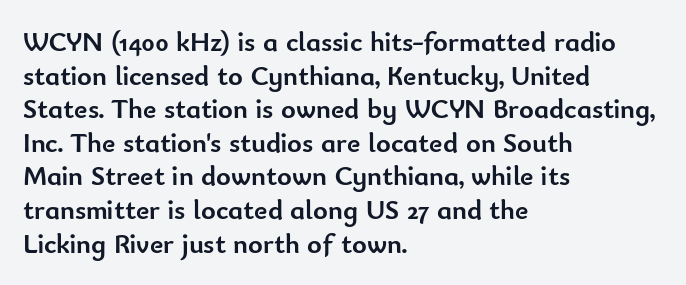
The image shows 28 px semibold sans-serif type, upright; set left-aligned, line spacing 1.2x, normal letter spacing, not underlined; low stroke contrast and a small x-height.
